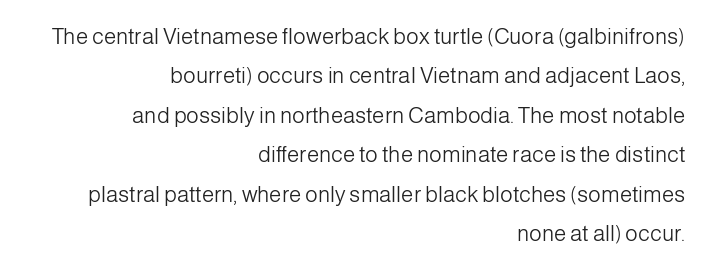
In terms of letterspacing, this is plain default setting. Type without underlining. The letters stand upright; this is a roman face. The paragraph shown leans on its right margin.
